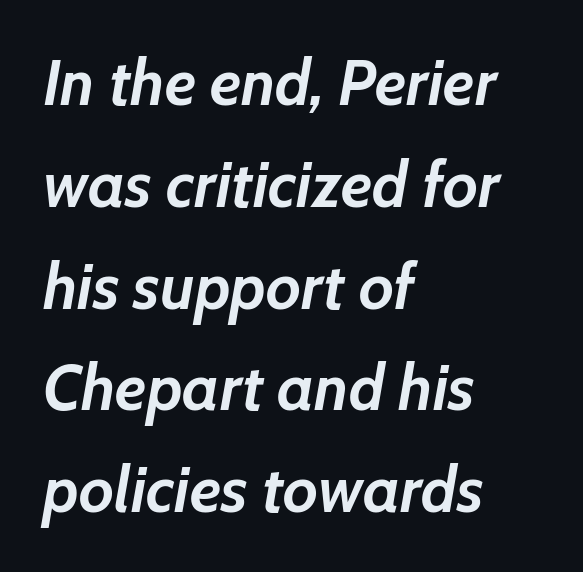
Q: Is the text bold? A: Yes.
Q: Is the text italic (slanted)? A: Yes, it leans right by about 7 degrees.
Q: Is the text underlined? A: No.
Q: How is the paragraph aligned? A: Left-aligned.
Q: Is the spacing between letters normal or unusually wide? A: Normal.
Q: Is the spacing between lines tight, normal or loose? A: Normal.
Q: Width (condensed, normal, or wide)? A: Normal.
Q: Stroke contrast? A: Low.
Q: x-height? A: Medium.
Q: Monospaced? A: No.
